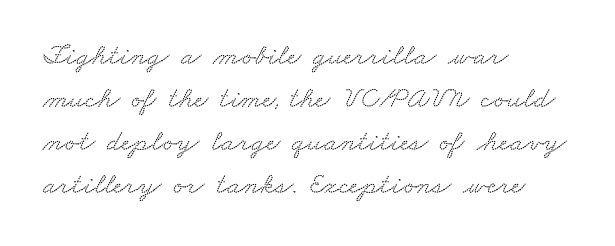
The line texture is even and compact thanks to regular tracking. A classic flush-left, rag-right setting is used for this passage. Quick note: underline off. This sample keeps an unexceptional amount of space between lines.
